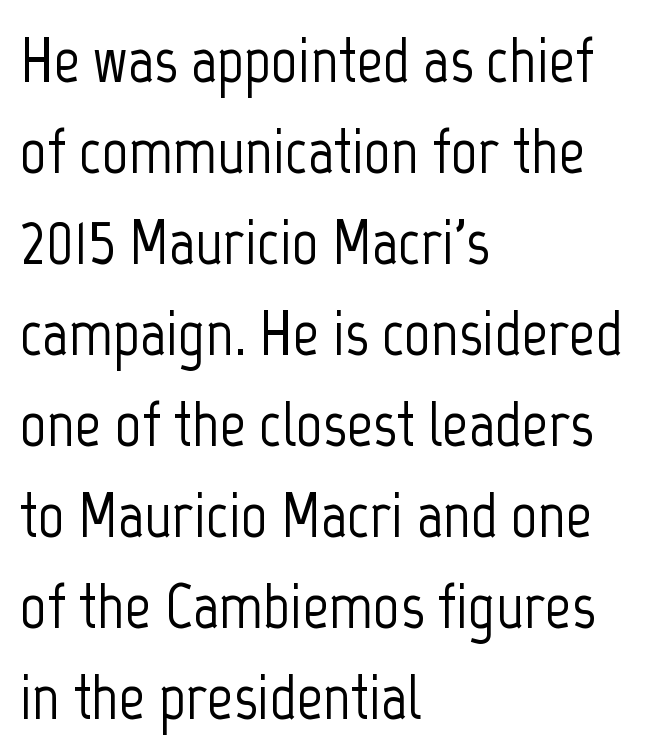
Q: Is the text italic (slanted)? A: No, it is upright.
Q: Is the typeface a serif or a sans-serif typeface? A: Sans-serif.
Q: Is the text underlined? A: No.
Q: How is the paragraph aligned? A: Left-aligned.
Q: Is the spacing between letters normal or unusually wide? A: Normal.
Q: Is the spacing between lines tight, normal or loose? A: Normal.
Q: Width (condensed, normal, or wide)? A: Condensed.
Q: Stroke contrast? A: Low.
Q: x-height? A: Medium.
Q: Monospaced? A: No.
